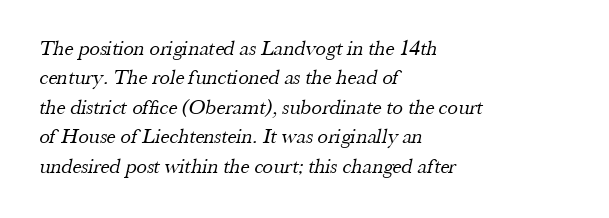
In terms of letterspacing, this is plain default setting. Just letters on the line, the space beneath them empty. Layout note: lines flush left. Stroke mass is kept to a normal reading level or below. The vertical gap from one line to the next is medium.
